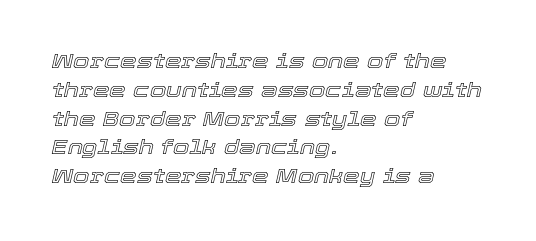
The image shows 21 px text type, italic (leaning right); set left-aligned, normal line spacing (1.37x), normal letter spacing, not underlined.
